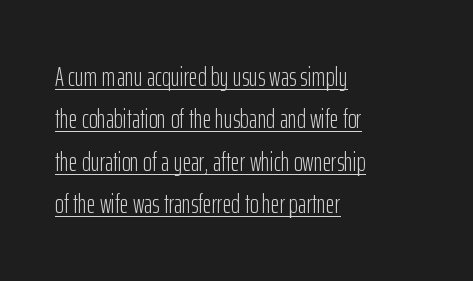
Short note: letters normally spaced. Vertical stems look standard width or narrower in stroke. Alignment: flush left. Every stem runs plumb, perpendicular to the baseline.
